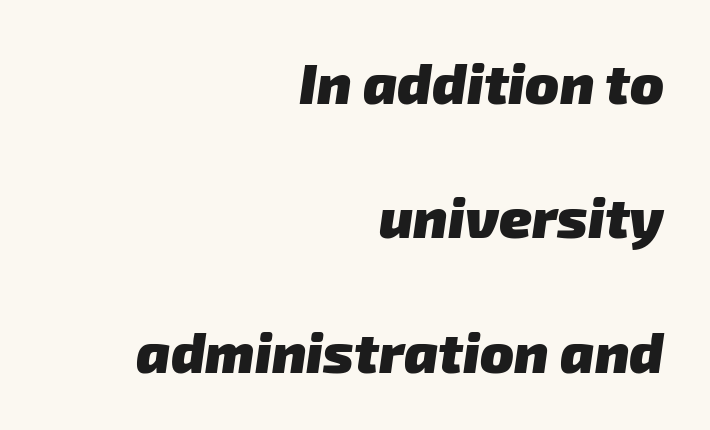
Summary of vertical rhythm: relaxed, with wide interline spacing. The type family on display is of the sans-serif kind. Think of a printed novel: that variable character pitch is what you see here. This rendering features lettering with no underline.
